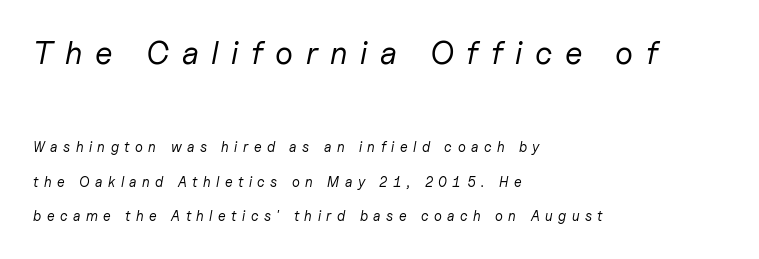
You could fit nearly another row in the gap between these rows. Compared with ordinary roman type, these characters are visibly tilted. The lines are quadded left. Tracking here is generous; glyphs stand well apart from one another.
